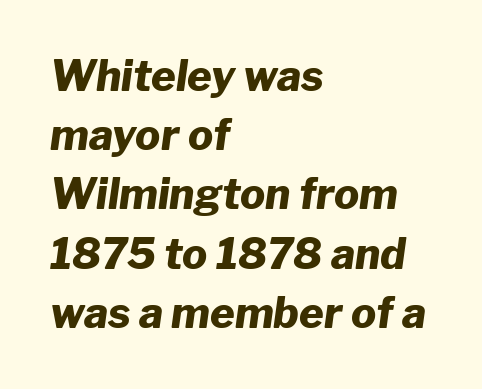
The image shows 42 px heavy type, italic (leaning right); set left-aligned, normal line spacing (1.41x), normal letter spacing, not underlined; low stroke contrast and a medium x-height.
